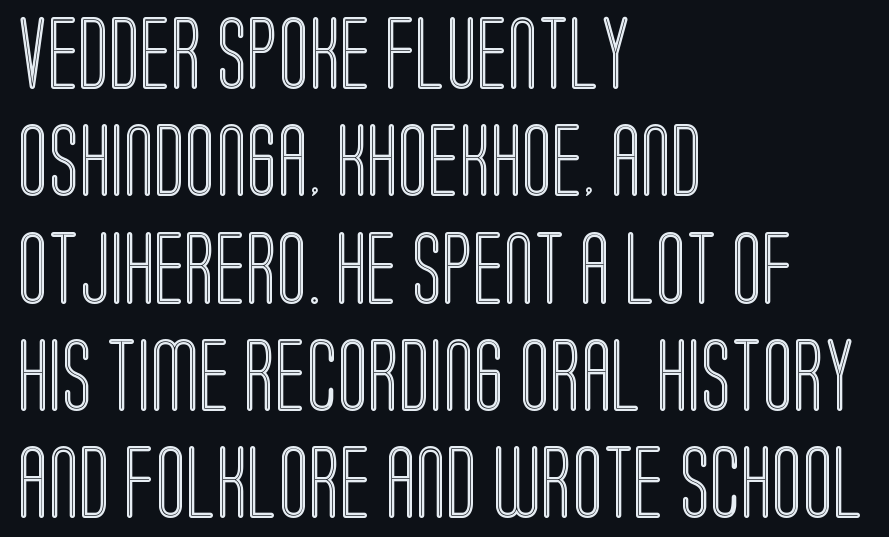
Q: Is the text italic (slanted)? A: No, it is upright.
Q: Is the text underlined? A: No.
Q: How is the paragraph aligned? A: Left-aligned.
Q: Is the spacing between letters normal or unusually wide? A: Normal.
Q: Is the spacing between lines tight, normal or loose? A: Normal.
Q: Width (condensed, normal, or wide)? A: Condensed.
Q: x-height? A: Large.
Q: Monospaced? A: No.
